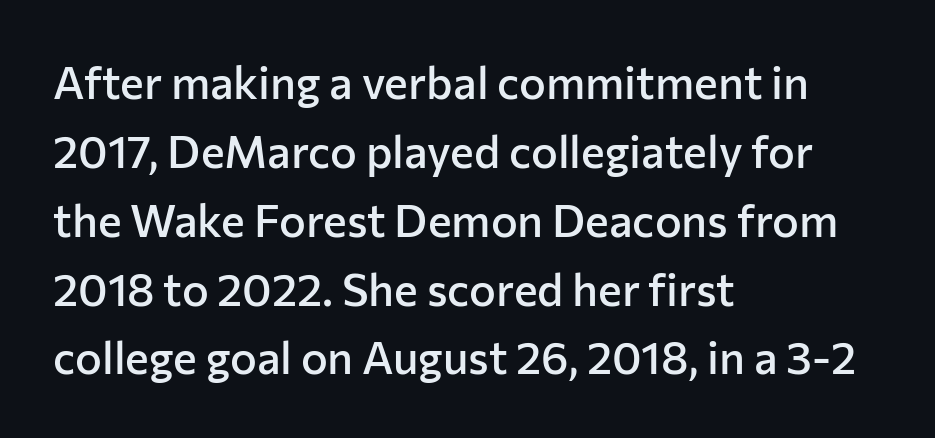
Q: Is the text bold? A: Semi-bold.
Q: Is the text italic (slanted)? A: No, it is upright.
Q: Is the typeface a serif or a sans-serif typeface? A: Sans-serif.
Q: Is the text underlined? A: No.
Q: How is the paragraph aligned? A: Left-aligned.
Q: Is the spacing between letters normal or unusually wide? A: Normal.
Q: Is the spacing between lines tight, normal or loose? A: Normal.
Q: Width (condensed, normal, or wide)? A: Normal.
Q: Stroke contrast? A: Low.
Q: x-height? A: Medium.
Q: Monospaced? A: No.
